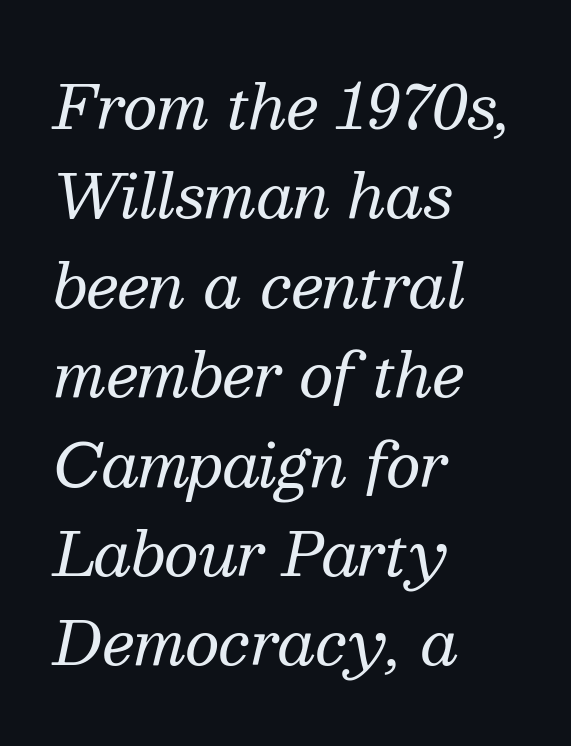
The passage shown has conventional tracking throughout. Leading: standard. This sample is left-justified, so line endings fall wherever the words run out. Is this a fixed-width face? No — the glyphs have proportional, varying widths. Stroke terminals: seriffed.
